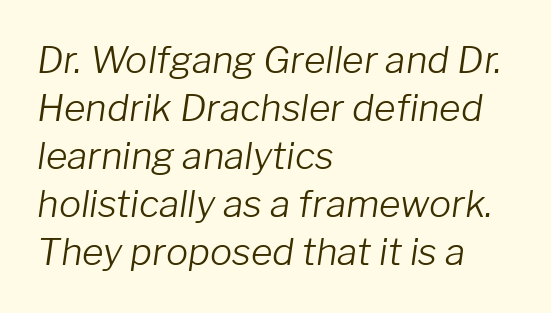
Q: Is the text bold? A: No.
Q: Is the text italic (slanted)? A: Yes, it leans right by about 8 degrees.
Q: Is the text underlined? A: No.
Q: How is the paragraph aligned? A: Left-aligned.
Q: Is the spacing between letters normal or unusually wide? A: Normal.
Q: Is the spacing between lines tight, normal or loose? A: Normal.
Q: Width (condensed, normal, or wide)? A: Normal.
Q: Stroke contrast? A: Low.
Q: x-height? A: Medium.
Q: Monospaced? A: No.
